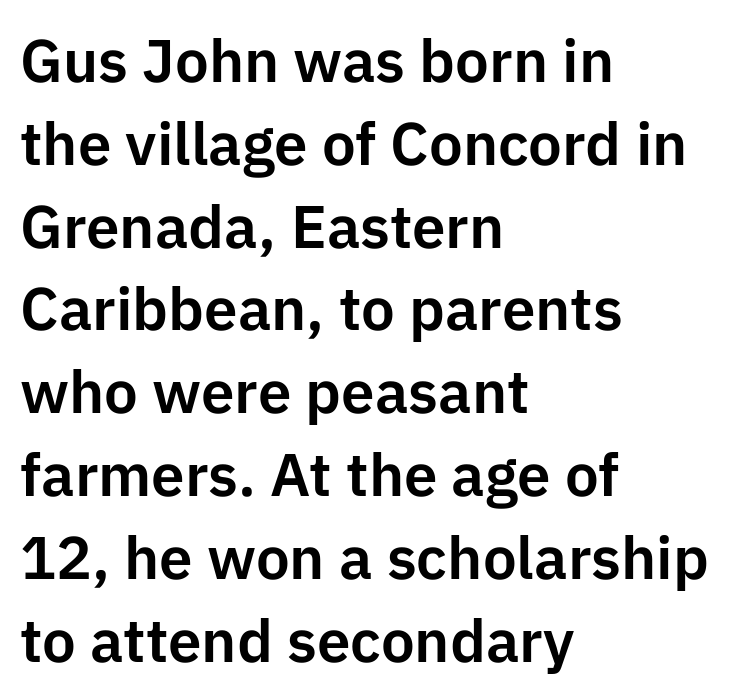
{"serif": "no", "italic": "no", "width": "normal", "stroke_contrast": "low", "x_height": "medium", "monospaced": "no", "underline": "no", "align": "left", "line_spacing": "normal", "line_spacing_ratio": 1.38, "letter_spacing": "normal", "letter_spacing_em": 0.0, "glyph_px": 60}
